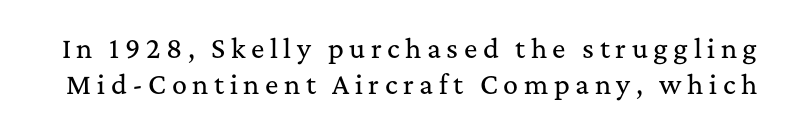
Underline: absent. Leading: standard. Substantial extra tracking has been applied to these lines. A typesetter would mark this as roman, not italic.
